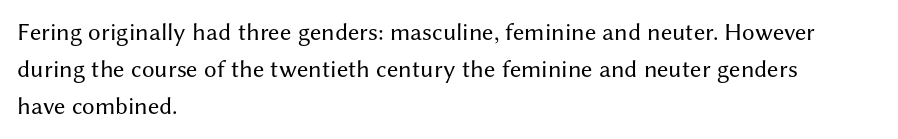
Q: Is the text bold? A: No.
Q: Is the text italic (slanted)? A: No, it is upright.
Q: Is the text underlined? A: No.
Q: How is the paragraph aligned? A: Left-aligned.
Q: Is the spacing between letters normal or unusually wide? A: Normal.
Q: Is the spacing between lines tight, normal or loose? A: Normal.
